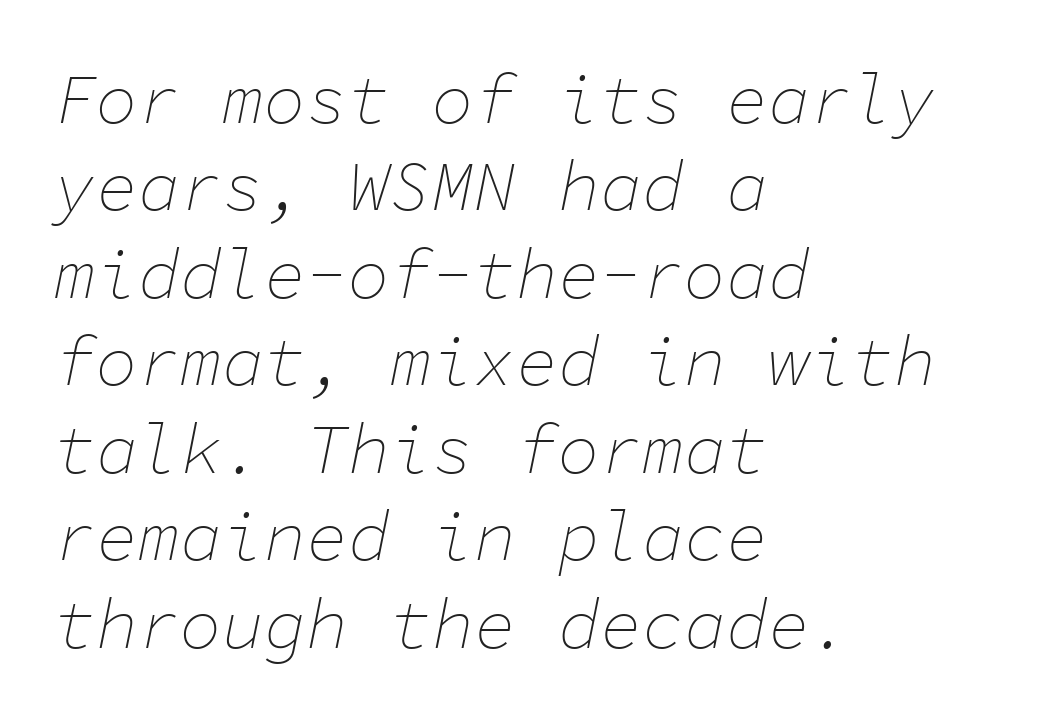
Q: Is the text bold? A: No.
Q: Is the text italic (slanted)? A: Yes, it leans right by about 11 degrees.
Q: Is the text underlined? A: No.
Q: How is the paragraph aligned? A: Left-aligned.
Q: Is the spacing between letters normal or unusually wide? A: Normal.
Q: Is the spacing between lines tight, normal or loose? A: Normal.
Q: Width (condensed, normal, or wide)? A: Normal.
Q: Stroke contrast? A: Low.
Q: x-height? A: Medium.
Q: Monospaced? A: Yes.
